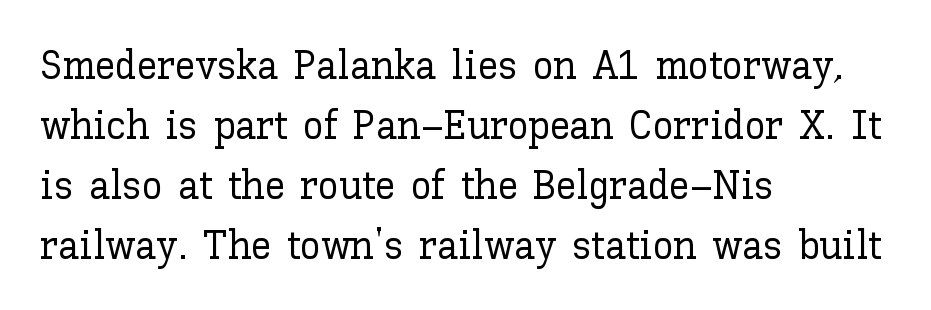
{"italic": "no", "width": "normal", "stroke_contrast": "low", "x_height": "medium", "monospaced": "no", "underline": "no", "align": "left", "line_spacing": "normal", "line_spacing_ratio": 1.46, "letter_spacing": "normal", "letter_spacing_em": 0.0, "glyph_px": 41}
